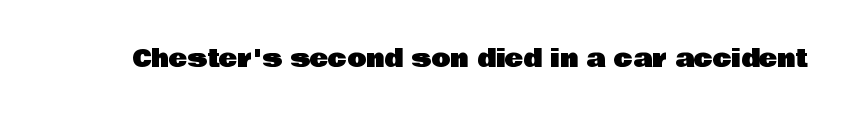
If you drew a line through each stem, it would be perfectly vertical. Characters follow at the spacing the type designer built in. The words here are not underlined.
